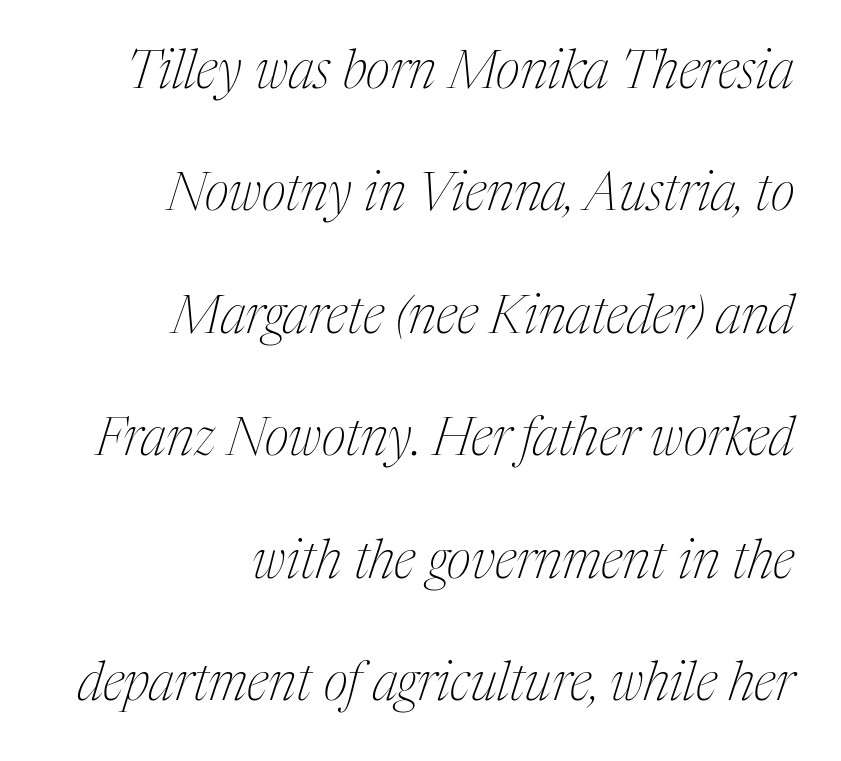
{"serif": "yes", "italic": "yes", "lean": "right", "slant_degrees": 17, "bold": "no", "weight": "thin", "width": "condensed", "stroke_contrast": "medium", "x_height": "medium", "monospaced": "no", "underline": "no", "align": "right", "line_spacing": "loose", "line_spacing_ratio": 2.31, "letter_spacing": "normal", "letter_spacing_em": 0.0, "glyph_px": 53}
